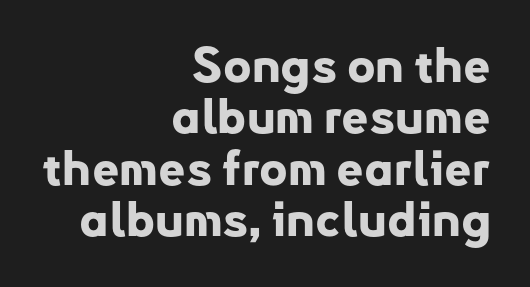
Q: Is the text bold? A: Yes.
Q: Is the text italic (slanted)? A: No, it is upright.
Q: Is the typeface a serif or a sans-serif typeface? A: Sans-serif.
Q: Is the text underlined? A: No.
Q: How is the paragraph aligned? A: Right-aligned.
Q: Is the spacing between letters normal or unusually wide? A: Normal.
Q: Is the spacing between lines tight, normal or loose? A: Tight.
Q: Width (condensed, normal, or wide)? A: Normal.
Q: Stroke contrast? A: Low.
Q: x-height? A: Small.
Q: Monospaced? A: No.
